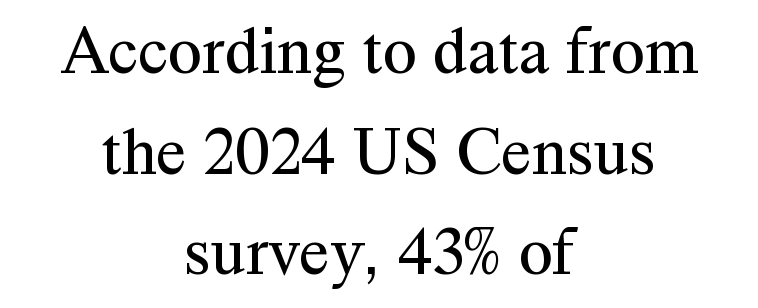
Q: Is the text bold? A: No.
Q: Is the text italic (slanted)? A: No, it is upright.
Q: Is the typeface a serif or a sans-serif typeface? A: Serif.
Q: Is the text underlined? A: No.
Q: How is the paragraph aligned? A: Centered.
Q: Is the spacing between letters normal or unusually wide? A: Normal.
Q: Is the spacing between lines tight, normal or loose? A: Normal.
Q: Width (condensed, normal, or wide)? A: Normal.
Q: Stroke contrast? A: Medium.
Q: x-height? A: Medium.
Q: Monospaced? A: No.
